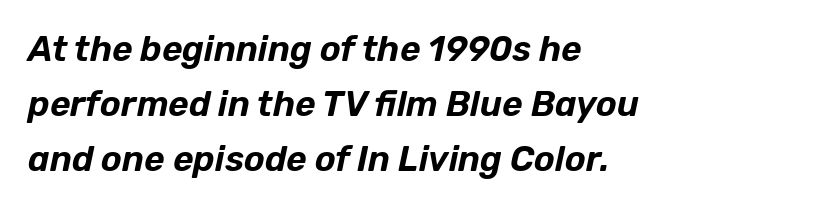
Just letters on the line, the space beneath them empty. The whole block is typeset with a tilt. The rendering uses a moderate line-height, typical for paragraphs. Does the copy run flush right? No — it runs flush left.
